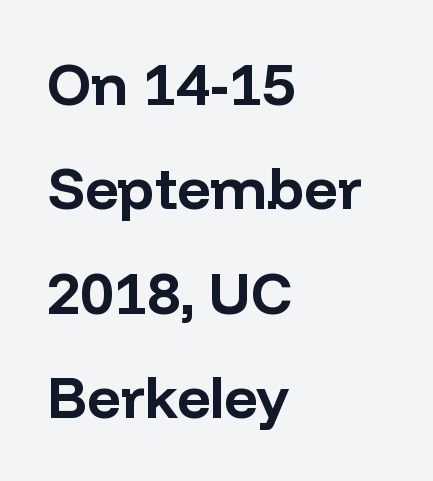
The image shows 58 px bold sans-serif type, upright; set left-aligned, line spacing 1.8x, normal letter spacing, not underlined; low stroke contrast and a medium x-height.
